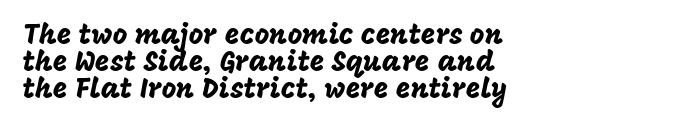
No feet cap the strokes, marking this as sans-serif type. Notice how descenders almost collide with the ascenders below — that's tight leading. Tracking value appears to be zero — textbook default spacing.
